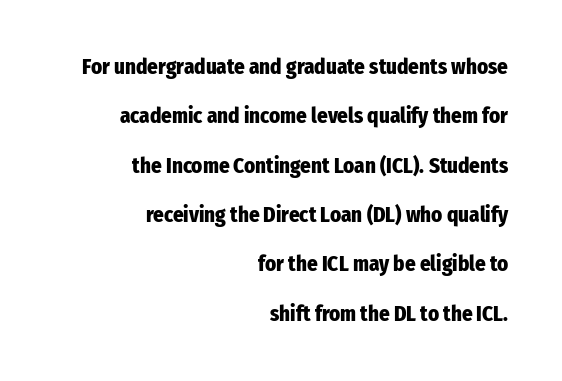
The characters look thick and weighty, a clear bold. Between one letter and the next there's only the usual sliver of space. This sample trades compactness for vertical openness between lines. Teacher's note: observe the even right margin — that is flush-right alignment. Any mark beneath the type? The region is blank. Italic? Not at all — the glyphs are vertical.
